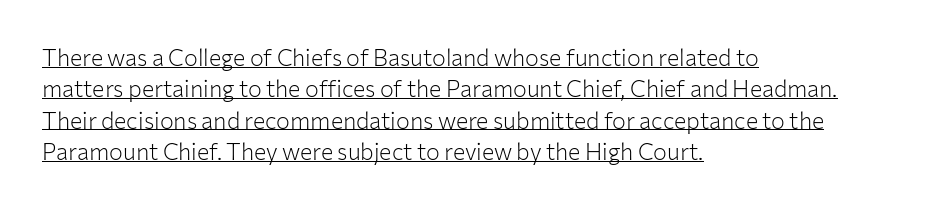
Q: Is the text bold? A: No.
Q: Is the text italic (slanted)? A: No, it is upright.
Q: Is the text underlined? A: Yes.
Q: How is the paragraph aligned? A: Left-aligned.
Q: Is the spacing between letters normal or unusually wide? A: Normal.
Q: Is the spacing between lines tight, normal or loose? A: Normal.
